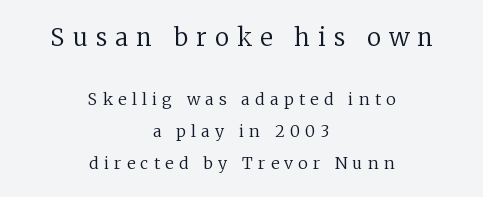
Q: Is the text bold? A: No.
Q: Is the text italic (slanted)? A: No, it is upright.
Q: Is the text underlined? A: No.
Q: How is the paragraph aligned? A: Centered.
Q: Is the spacing between letters normal or unusually wide? A: Unusually wide.
Q: Is the spacing between lines tight, normal or loose? A: Loose.
Q: Which block of text is set in a larger size, the first (top) or the second (bottom)? A: The first (top) one.
